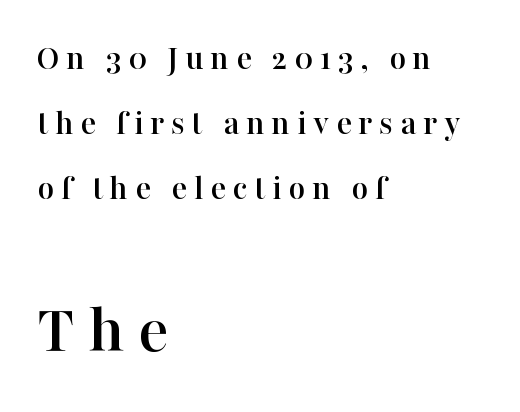
A typesetter would call this proportional, since set widths differ per character. In this sample the second text group is rendered at the bigger scale. Upright lettering throughout. Note: serifs present on the glyphs. Teacher's note: observe the even left margin — that is flush-left alignment.
